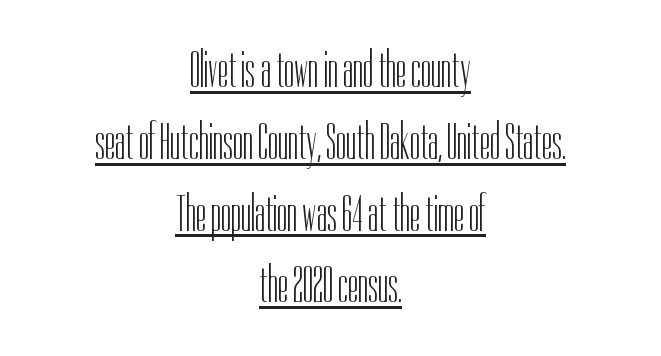
{"serif": "no", "italic": "no", "bold": "no", "weight": "light", "width": "condensed", "stroke_contrast": "low", "x_height": "medium", "monospaced": "no", "underline": "yes", "align": "center", "line_spacing": "normal", "line_spacing_ratio": 1.38, "letter_spacing": "normal", "letter_spacing_em": 0.0, "glyph_px": 52}
